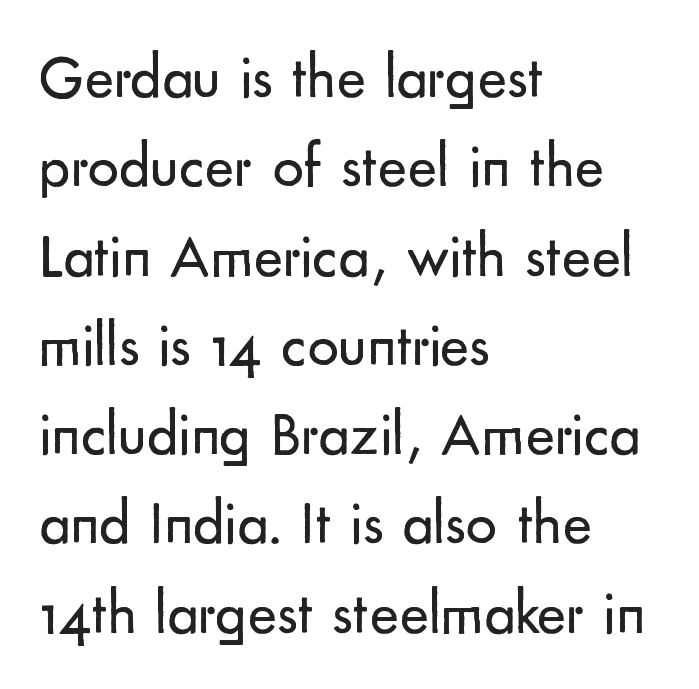
Q: Is the text bold? A: No.
Q: Is the text italic (slanted)? A: No, it is upright.
Q: Is the typeface a serif or a sans-serif typeface? A: Sans-serif.
Q: Is the text underlined? A: No.
Q: How is the paragraph aligned? A: Left-aligned.
Q: Is the spacing between letters normal or unusually wide? A: Normal.
Q: Is the spacing between lines tight, normal or loose? A: Normal.
Q: Width (condensed, normal, or wide)? A: Normal.
Q: Stroke contrast? A: Low.
Q: x-height? A: Small.
Q: Monospaced? A: No.
